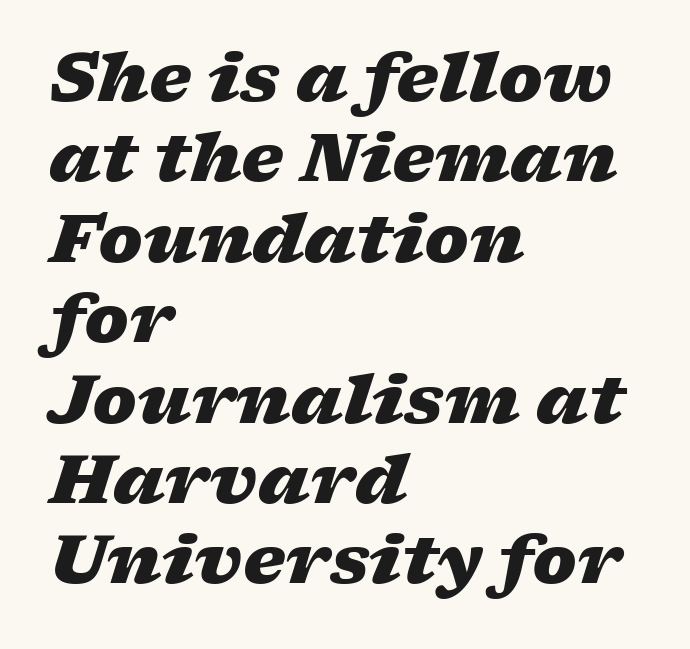
Q: Is the text bold? A: Yes.
Q: Is the text italic (slanted)? A: Yes, it leans right by about 17 degrees.
Q: Is the text underlined? A: No.
Q: How is the paragraph aligned? A: Left-aligned.
Q: Is the spacing between letters normal or unusually wide? A: Normal.
Q: Width (condensed, normal, or wide)? A: Wide.
Q: Stroke contrast? A: Low.
Q: x-height? A: Medium.
Q: Monospaced? A: No.
